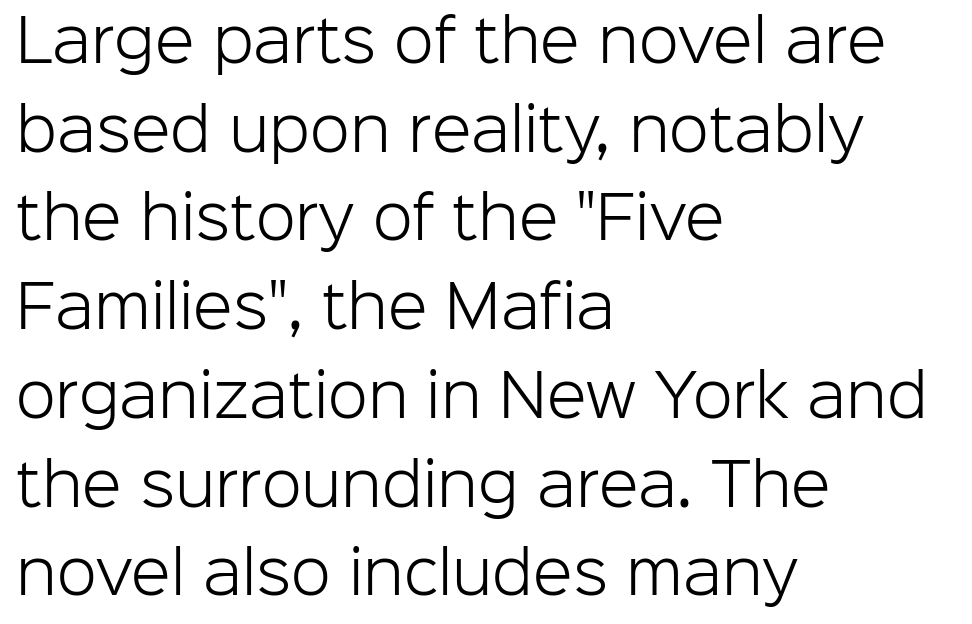
The image shows 58 px light sans-serif type, upright; set left-aligned, normal line spacing (1.53x), normal letter spacing, not underlined; low stroke contrast and a medium x-height.
